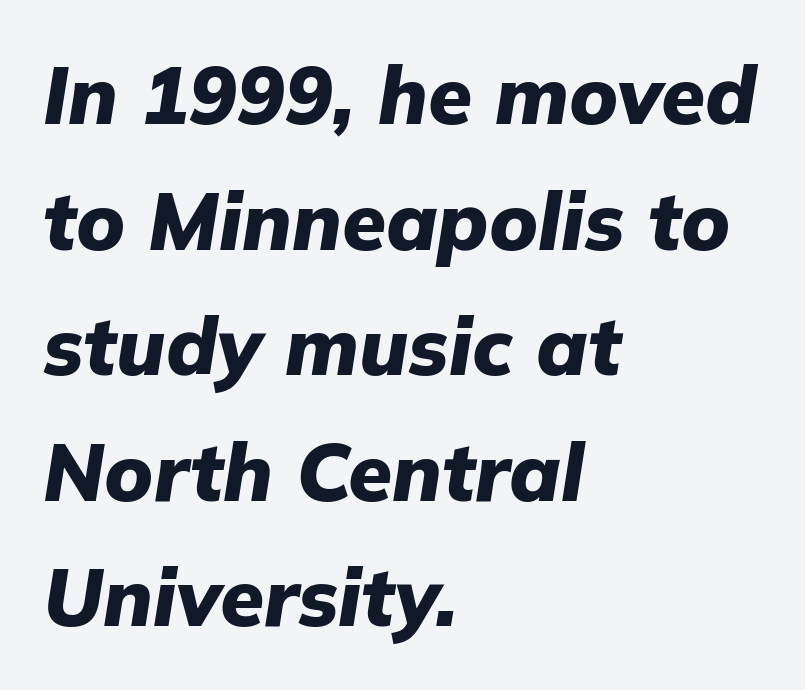
Alignment: flush left. Every character sits at an angle, as italics do. Each word holds together tightly as a unit, with standard inter-letter gaps. Quick note: interline space is typical.
